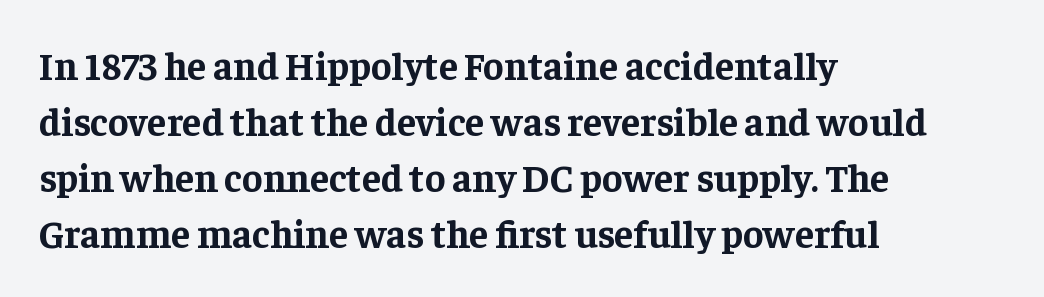
{"serif": "yes", "italic": "no", "bold": "yes", "weight": "bold", "width": "normal", "stroke_contrast": "low", "x_height": "medium", "monospaced": "no", "underline": "no", "align": "left", "line_spacing": "normal", "line_spacing_ratio": 1.44, "letter_spacing": "normal", "letter_spacing_em": 0.0, "glyph_px": 39}
